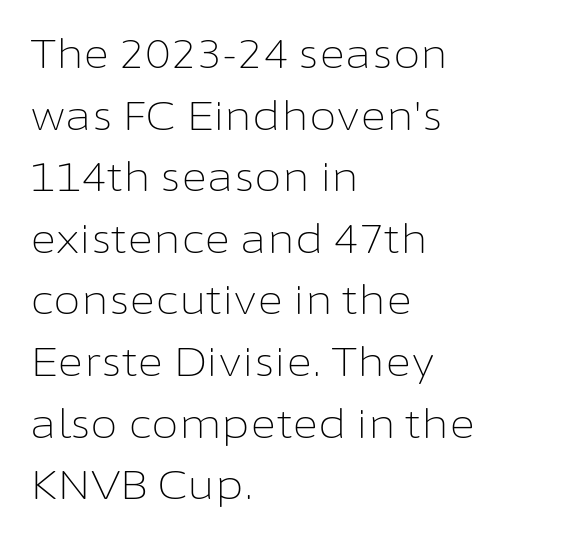
Regarding serifs, this sample does without them. The ragged edge is on the right, which tells us the setting is flush left. The letters advance in unequal steps, a hallmark of proportional type. This rendering leaves character spacing at its baseline value. One glance says typical: line gaps are just what's usual. The strokes are not fattened; the text isn't bold.
